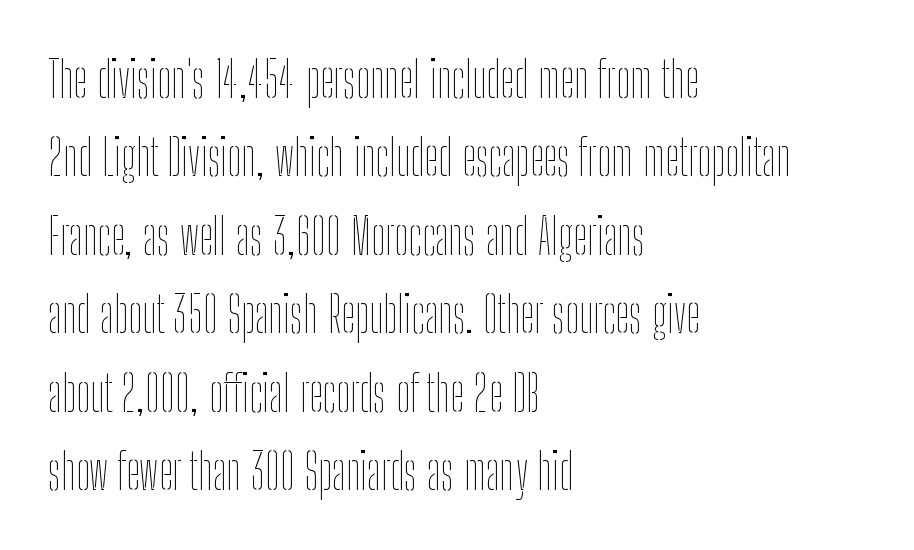
Q: Is the text bold? A: No.
Q: Is the text italic (slanted)? A: No, it is upright.
Q: Is the text underlined? A: No.
Q: How is the paragraph aligned? A: Left-aligned.
Q: Is the spacing between letters normal or unusually wide? A: Normal.
Q: Is the spacing between lines tight, normal or loose? A: Normal.
Q: Width (condensed, normal, or wide)? A: Condensed.
Q: Stroke contrast? A: Low.
Q: x-height? A: Medium.
Q: Monospaced? A: No.
